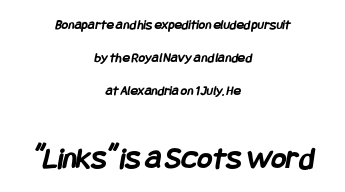
The line-height multiplier appears high, well above default. Does the type have serifs? No, each stem ends abruptly. Tracking value appears to be zero — textbook default spacing. These lines stack symmetrically, like a column narrowing and widening about its center.
